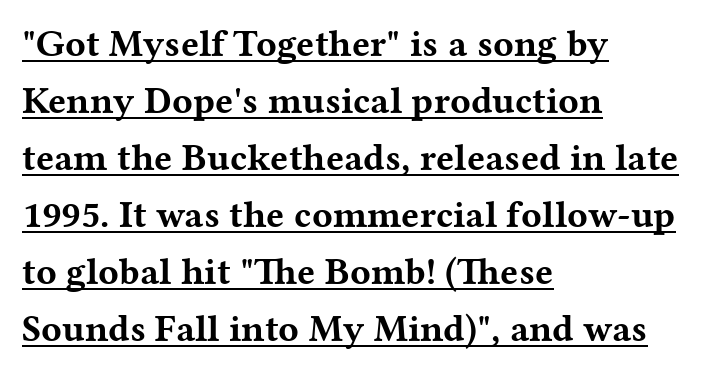
The image shows 38 px bold, wide serif type, upright; set left-aligned, normal line spacing (1.5x), normal letter spacing, underlined; medium stroke contrast and a medium x-height.
